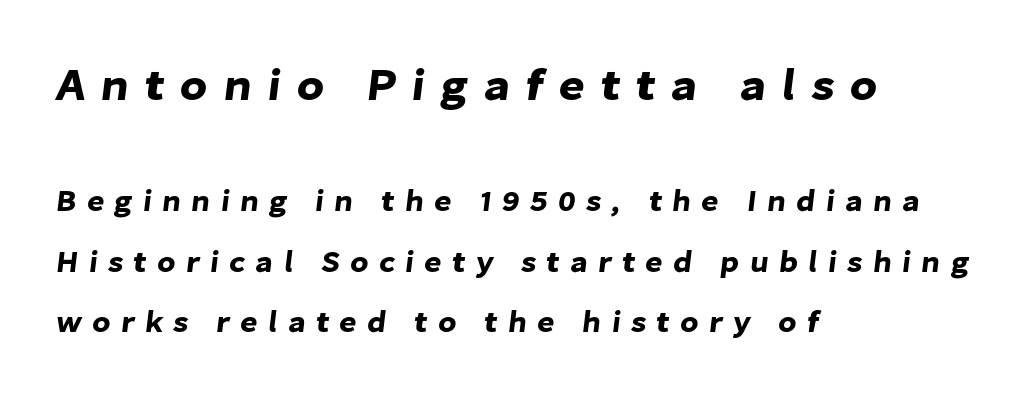
{"serif": "no", "width": "normal", "stroke_contrast": "low", "x_height": "medium", "monospaced": "no", "underline": "no", "align": "left", "line_spacing": "loose", "line_spacing_ratio": 2.01, "letter_spacing": "wide", "letter_spacing_em": 0.34, "larger_block": "first", "size_ratio": 1.5, "glyph_px": 45}
